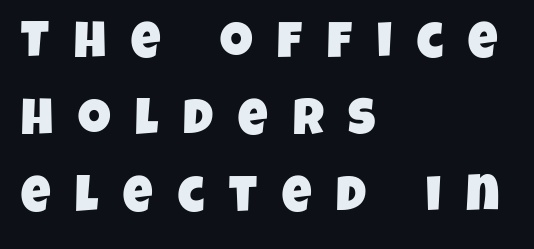
{"serif": "no", "width": "condensed", "stroke_contrast": "low", "x_height": "large", "monospaced": "no", "underline": "no", "align": "left", "line_spacing": "normal", "line_spacing_ratio": 1.51, "letter_spacing": "wide", "letter_spacing_em": 0.49, "glyph_px": 51}
